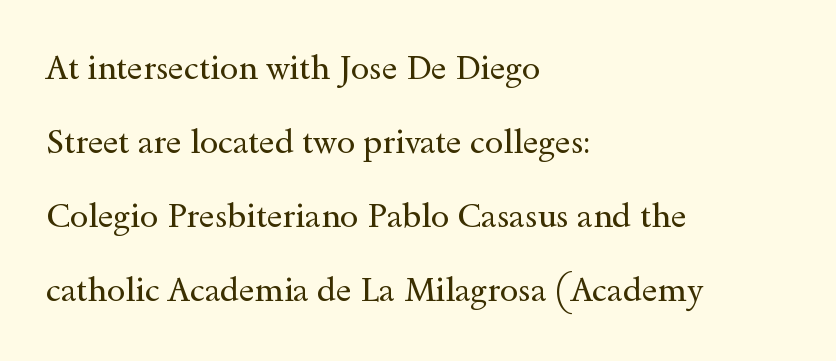
Q: Is the text bold? A: No.
Q: Is the text italic (slanted)? A: No, it is upright.
Q: Is the typeface a serif or a sans-serif typeface? A: Serif.
Q: Is the text underlined? A: No.
Q: How is the paragraph aligned? A: Left-aligned.
Q: Is the spacing between letters normal or unusually wide? A: Normal.
Q: Is the spacing between lines tight, normal or loose? A: Loose.
Q: Width (condensed, normal, or wide)? A: Wide.
Q: x-height? A: Small.
Q: Monospaced? A: No.
